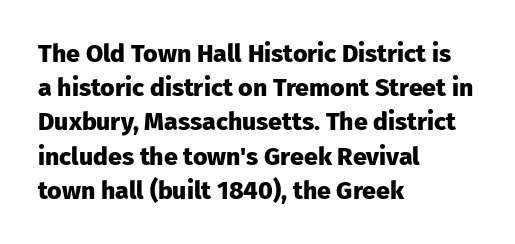
The image shows 25 px bold type, upright; set left-aligned, normal line spacing (1.37x), normal letter spacing, not underlined.
